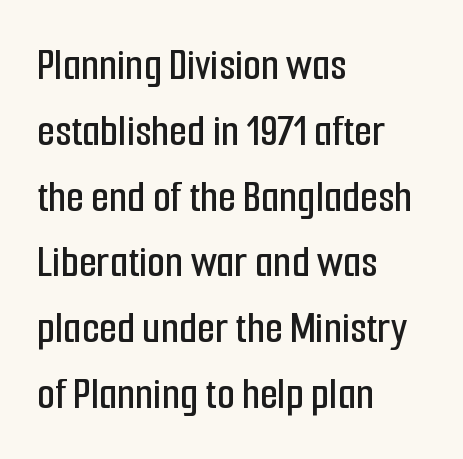
{"serif": "no", "italic": "no", "width": "condensed", "stroke_contrast": "low", "x_height": "medium", "monospaced": "no", "underline": "no", "align": "left", "line_spacing": "normal", "line_spacing_ratio": 1.43, "letter_spacing": "normal", "letter_spacing_em": 0.0, "glyph_px": 46}
